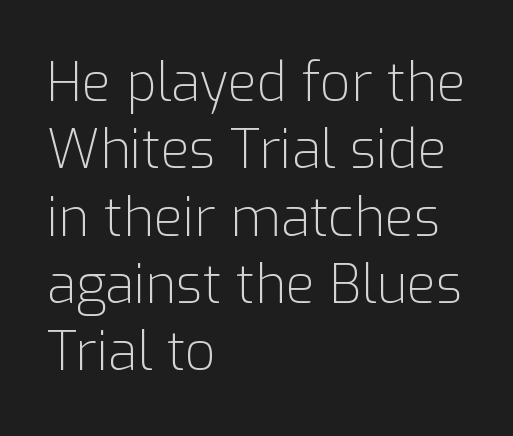
Q: Is the text bold? A: No.
Q: Is the text italic (slanted)? A: No, it is upright.
Q: Is the typeface a serif or a sans-serif typeface? A: Sans-serif.
Q: Is the text underlined? A: No.
Q: How is the paragraph aligned? A: Left-aligned.
Q: Is the spacing between letters normal or unusually wide? A: Normal.
Q: Is the spacing between lines tight, normal or loose? A: Normal.
Q: Width (condensed, normal, or wide)? A: Normal.
Q: Stroke contrast? A: Low.
Q: x-height? A: Medium.
Q: Monospaced? A: No.
